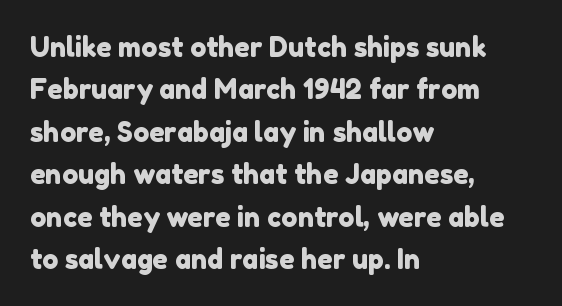
The compositor pushed each line to the left boundary. The passage shown stacks its lines at a standard gap. You could call the tracking neutral — neither tight nor loose. The string is rendered with underlining switched off.
